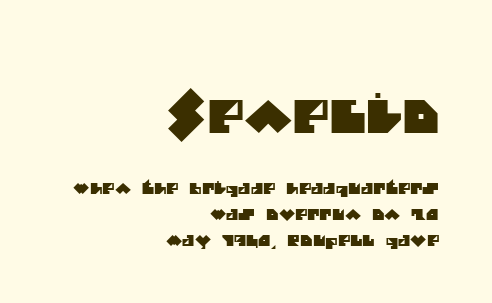
{"serif": "no", "width": "normal", "stroke_contrast": "medium", "x_height": "large", "monospaced": "no", "underline": "no", "align": "right", "line_spacing_ratio": 1.73, "letter_spacing": "normal", "letter_spacing_em": 0.0, "larger_block": "first", "size_ratio": 3.0, "glyph_px": 45}
